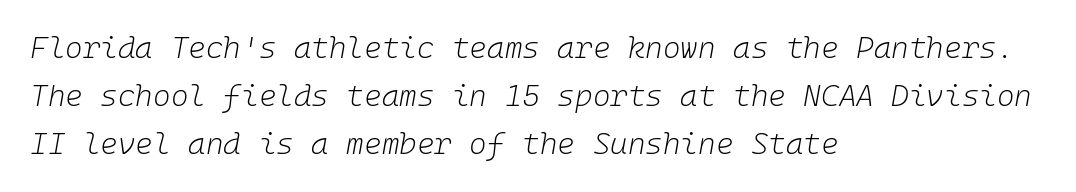
{"italic": "yes", "lean": "right", "slant_degrees": 10, "bold": "no", "weight": "light", "width": "normal", "stroke_contrast": "low", "x_height": "medium", "underline": "no", "align": "left", "line_spacing": "normal", "line_spacing_ratio": 1.6, "letter_spacing": "normal", "letter_spacing_em": 0.0, "glyph_px": 30}
